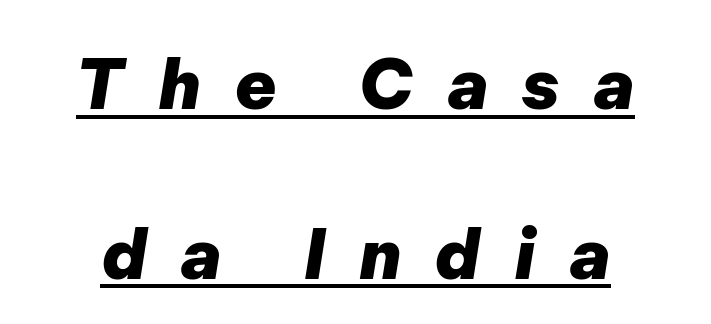
The image shows 69 px heavy type, italic (leaning right); set centered, loose line spacing (2.46x), unusually wide letter spacing (+0.48 em), underlined; low stroke contrast and a medium x-height.
